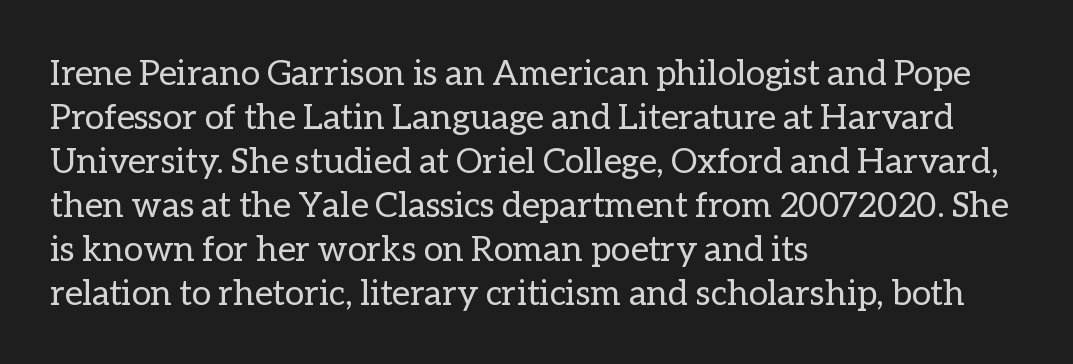
Q: Is the text bold? A: No.
Q: Is the text italic (slanted)? A: No, it is upright.
Q: Is the text underlined? A: No.
Q: How is the paragraph aligned? A: Left-aligned.
Q: Is the spacing between letters normal or unusually wide? A: Normal.
Q: Is the spacing between lines tight, normal or loose? A: Normal.
Q: Width (condensed, normal, or wide)? A: Normal.
Q: Stroke contrast? A: Low.
Q: x-height? A: Medium.
Q: Monospaced? A: No.
